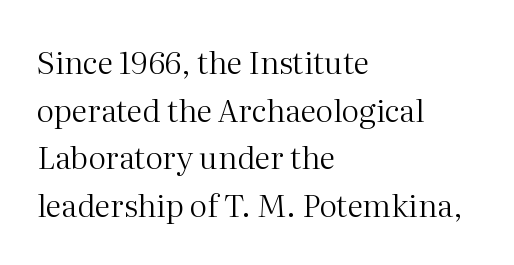
The image shows 31 px regular-weight serif type, upright; set left-aligned, normal line spacing (1.54x), normal letter spacing, not underlined; medium stroke contrast and a medium x-height.
